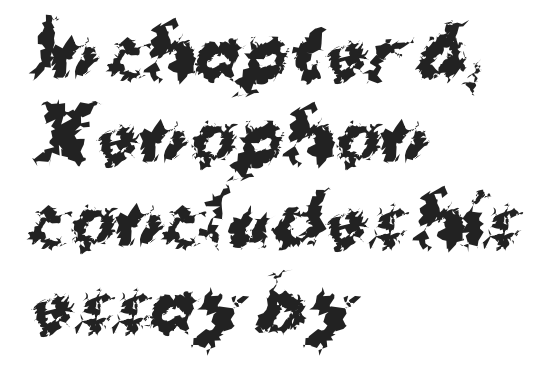
Spacing between characters is what you'd get straight out of the box. Decoration check: the copy has no underline. Short and long lines alike share a common starting point at left. Think of a printed novel: that variable character pitch is what you see here. I'd describe the lettering as bold — thick and assertive. The rendering shows plain stroke endings on the letterforms — a sans-serif design.
